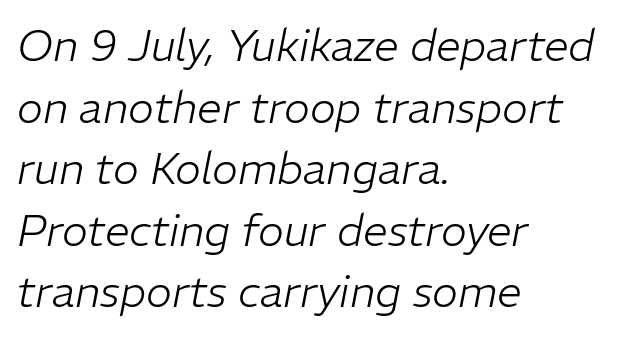
Baseline-to-baseline distance is the conventional proportion of letter height. One-word summary of the alignment: left. Quick note: underline off. Stroke mass is kept to a normal reading level or below.
